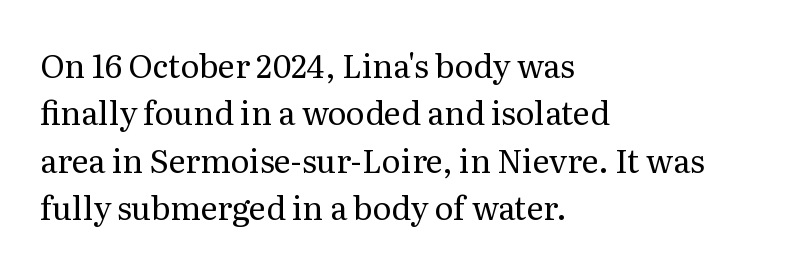
The font sits on the lighter half of the weight spectrum, regular included. Think of a printed novel: that variable character pitch is what you see here. Nothing unusual about the tracking: characters are spaced as the font intends. No italicization has been applied; the sample stays upright. Is the block centered? No — it sits flush against the left margin. Quick note: interline space is typical.
